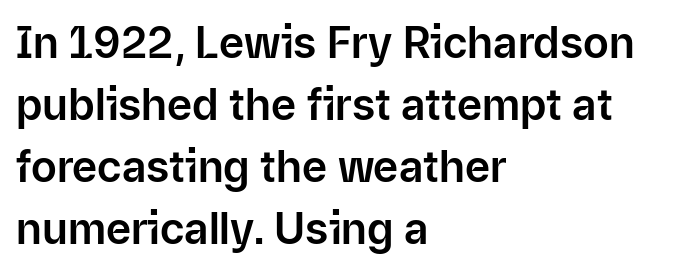
Q: Is the text italic (slanted)? A: No, it is upright.
Q: Is the typeface a serif or a sans-serif typeface? A: Sans-serif.
Q: Is the text underlined? A: No.
Q: How is the paragraph aligned? A: Left-aligned.
Q: Is the spacing between letters normal or unusually wide? A: Normal.
Q: Is the spacing between lines tight, normal or loose? A: Normal.
Q: Width (condensed, normal, or wide)? A: Normal.
Q: Stroke contrast? A: Low.
Q: x-height? A: Medium.
Q: Monospaced? A: No.
